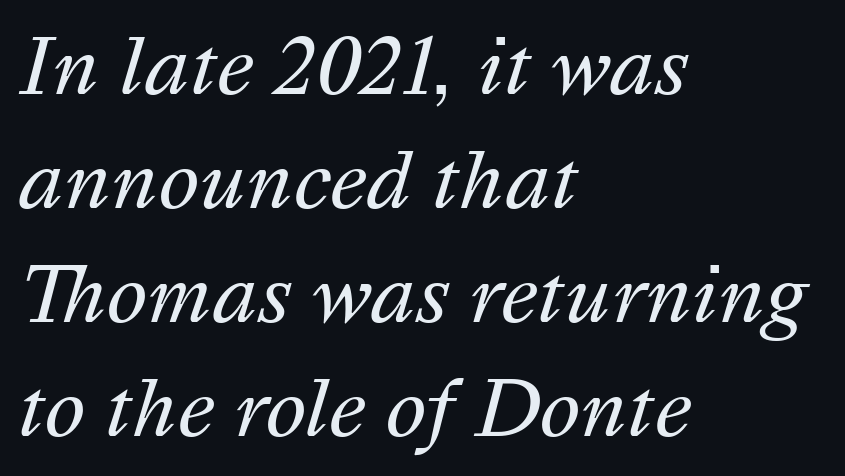
The vertical gap from one line to the next is medium. Short note: letters normally spaced. Every character sits at an angle, as italics do. Vertical stems look standard width or narrower in stroke. This sample has the flowing, uneven cadence of proportional lettering. Where is the straight margin? On the left.
